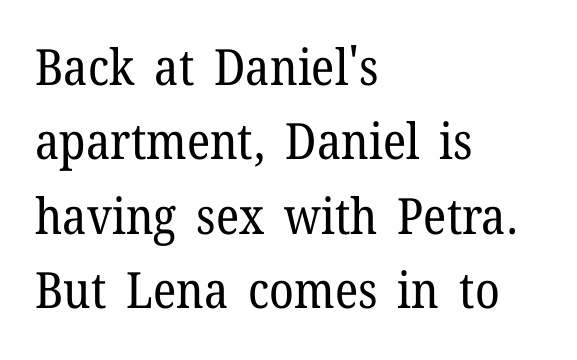
The rendering uses a moderate line-height, typical for paragraphs. The words here are not underlined. Which margin do the lines hug? The left one — the right edge is uneven. A typesetter would mark this as roman, not italic. A serif font was chosen for this passage.
